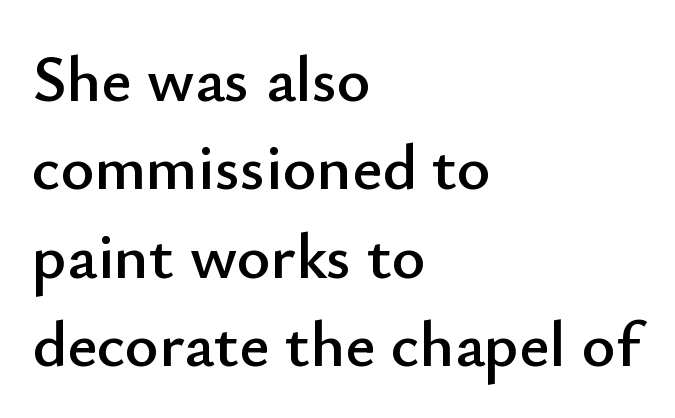
The text block is weighted toward the left margin, trailing off unevenly rightward. The designer left line spacing at the default. Is this a fixed-width face? No — the glyphs have proportional, varying widths. You can tell from the bare stems that sans-serif type was used. Underline: absent.
